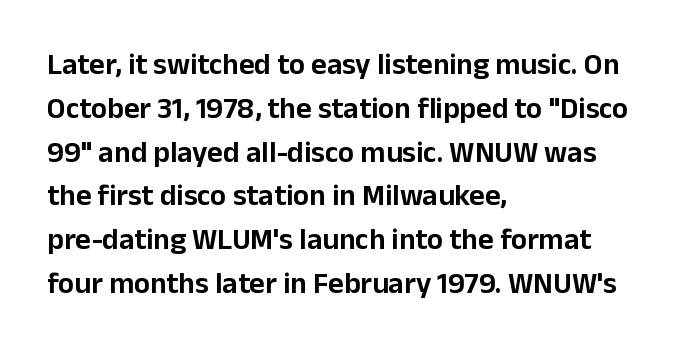
The letterforms sit shoulder to shoulder at normal distance. Is there any slant? The stems are plumb. Each row of text sits above clean, open space. Does the copy run flush right? No — it runs flush left. Regarding leading, the lines here are spaced in the standard way.
